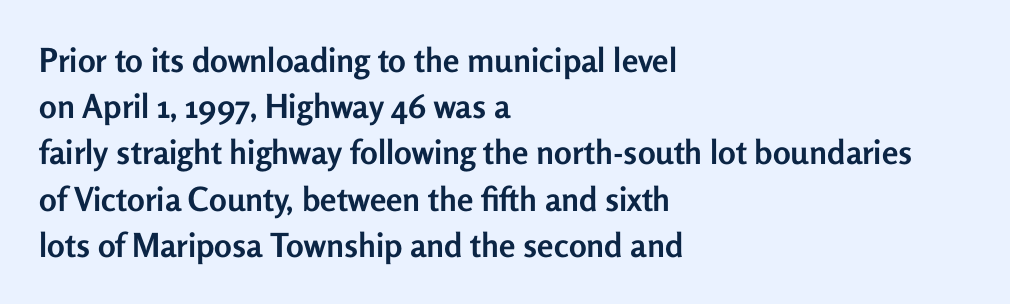
Q: Is the text bold? A: Yes.
Q: Is the text italic (slanted)? A: No, it is upright.
Q: Is the typeface a serif or a sans-serif typeface? A: Sans-serif.
Q: Is the text underlined? A: No.
Q: How is the paragraph aligned? A: Left-aligned.
Q: Is the spacing between letters normal or unusually wide? A: Normal.
Q: Is the spacing between lines tight, normal or loose? A: Normal.
Q: Width (condensed, normal, or wide)? A: Normal.
Q: Stroke contrast? A: Low.
Q: x-height? A: Medium.
Q: Monospaced? A: No.
